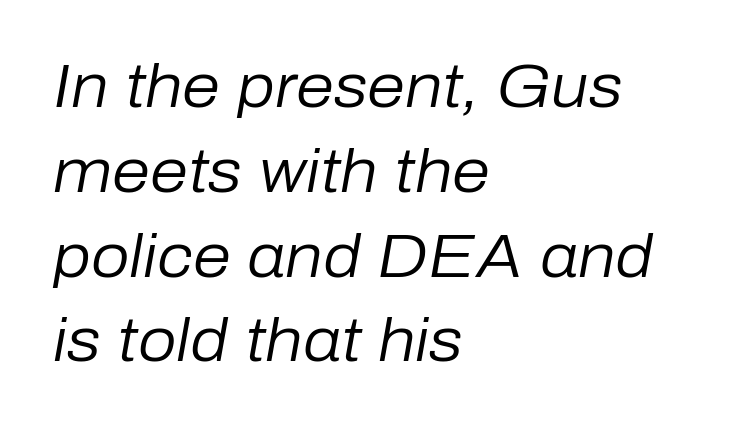
{"italic": "yes", "lean": "right", "slant_degrees": 10, "bold": "no", "weight": "regular", "width": "normal", "stroke_contrast": "low", "x_height": "medium", "monospaced": "no", "underline": "no", "align": "left", "line_spacing": "normal", "line_spacing_ratio": 1.39, "letter_spacing": "normal", "letter_spacing_em": 0.0, "glyph_px": 61}
